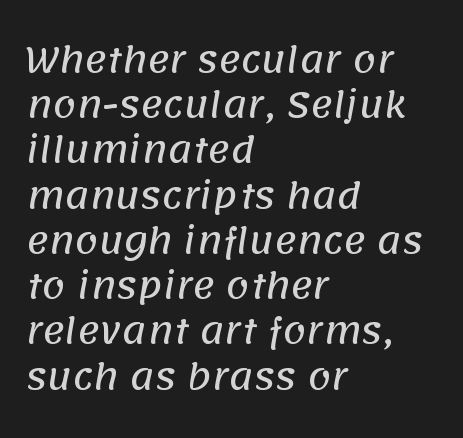
The letters carry no serifs — their stems end cleanly without finishing strokes. The ragged edge is on the right, which tells us the setting is flush left. Leading matches the norm, producing a regular column. Note the varied advance widths — an 'i' is clearly narrower than an 'm'. Check the space under the baseline: it is left empty.
